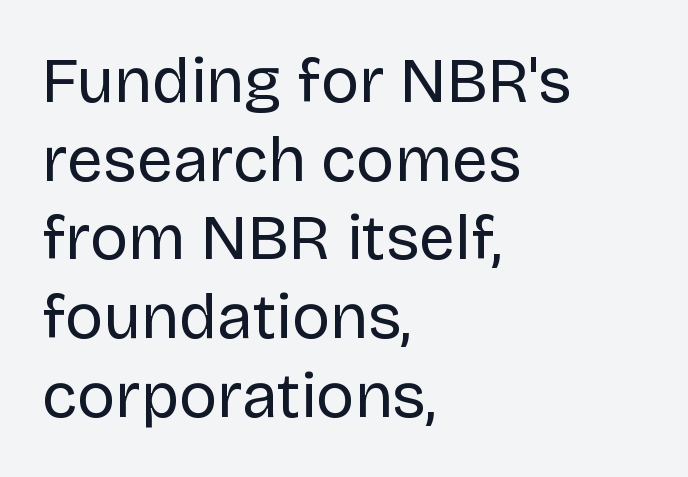
Q: Is the text bold? A: No.
Q: Is the text italic (slanted)? A: No, it is upright.
Q: Is the typeface a serif or a sans-serif typeface? A: Sans-serif.
Q: Is the text underlined? A: No.
Q: How is the paragraph aligned? A: Left-aligned.
Q: Is the spacing between letters normal or unusually wide? A: Normal.
Q: Width (condensed, normal, or wide)? A: Normal.
Q: Stroke contrast? A: Low.
Q: x-height? A: Large.
Q: Monospaced? A: No.
